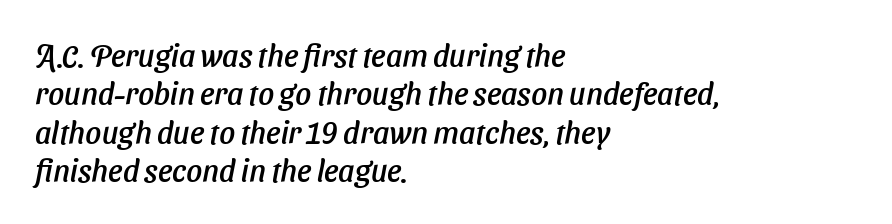
You could not count columns in this text — the font is proportionally spaced. Observe the ordinary spacing: letters are neighbours, not strangers. Notice how the passage keeps a crisp vertical edge on the left only. Underline: absent.
